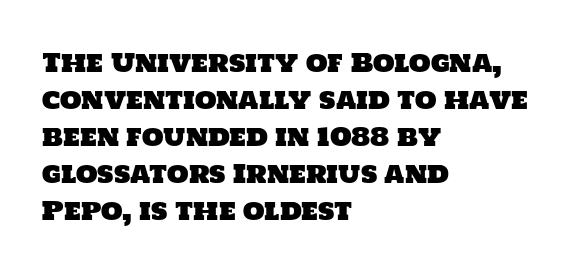
{"underline": "no", "align": "left", "line_spacing": "normal", "line_spacing_ratio": 1.48, "letter_spacing": "normal", "letter_spacing_em": 0.0, "glyph_px": 25}
